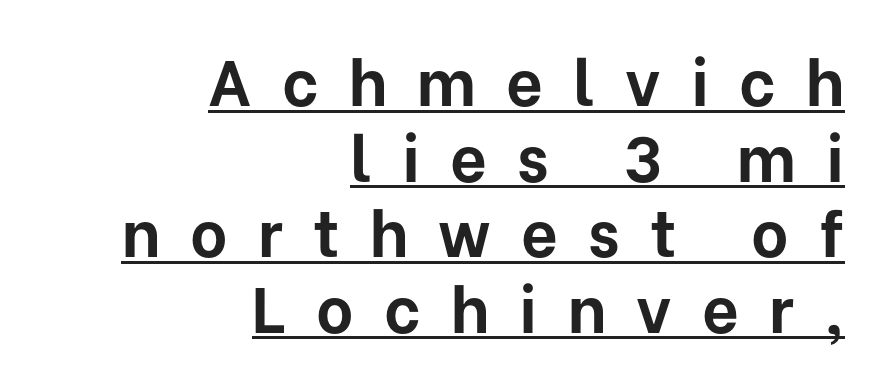
{"serif": "no", "italic": "no", "bold": "yes", "weight": "bold", "width": "normal", "stroke_contrast": "low", "x_height": "medium", "monospaced": "no", "underline": "yes", "align": "right", "line_spacing_ratio": 1.18, "letter_spacing": "wide", "letter_spacing_em": 0.47, "glyph_px": 64}
